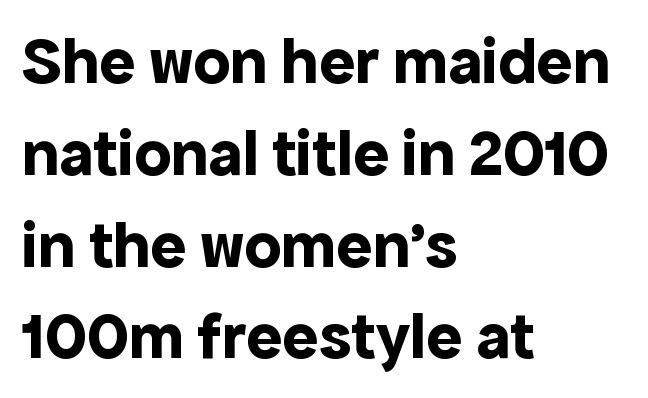
The image shows 67 px bold sans-serif type, upright; set left-aligned, normal line spacing (1.37x), normal letter spacing, not underlined; a medium x-height.
